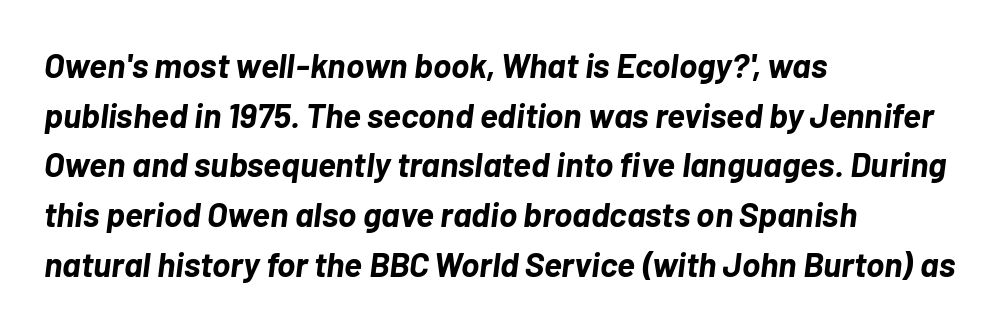
{"italic": "yes", "lean": "right", "slant_degrees": 7, "bold": "yes", "weight": "bold", "width": "normal", "stroke_contrast": "low", "x_height": "medium", "monospaced": "no", "underline": "no", "align": "left", "line_spacing": "normal", "line_spacing_ratio": 1.46, "letter_spacing": "normal", "letter_spacing_em": 0.0, "glyph_px": 34}
